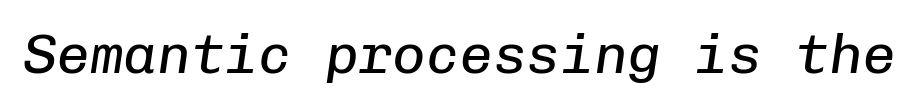
{"italic": "yes", "lean": "right", "slant_degrees": 8, "bold": "no", "weight": "regular", "width": "normal", "stroke_contrast": "low", "x_height": "medium", "monospaced": "yes", "underline": "no", "letter_spacing": "normal", "letter_spacing_em": 0.0, "glyph_px": 56}
